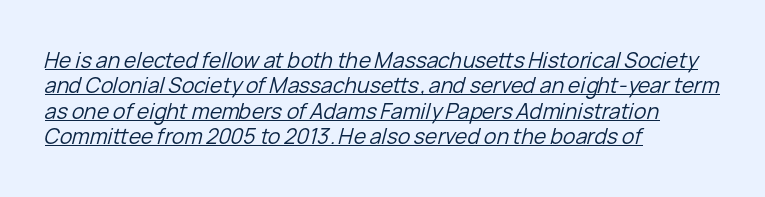
Spacing between characters is what you'd get straight out of the box. A continuous stroke trails under the words, as in a hyperlink. A typesetter would mark this as italic. The rendering anchors every line to the left-hand side. The strokes carry an ordinary text weight at most.
